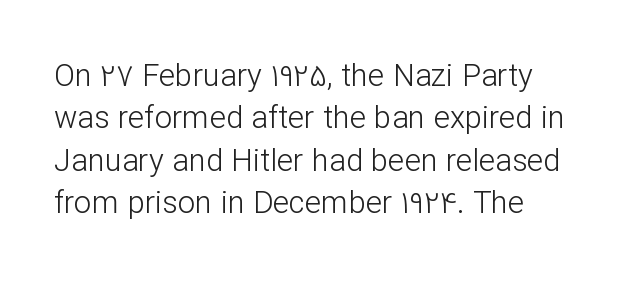
The image shows 31 px light sans-serif type, upright; set normal line spacing (1.37x), normal letter spacing, not underlined; low stroke contrast and a medium x-height.
